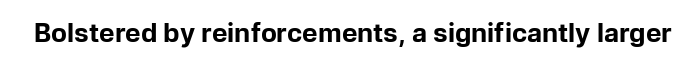
Q: Is the text bold? A: Yes.
Q: Is the text italic (slanted)? A: No, it is upright.
Q: Is the text underlined? A: No.
Q: Is the spacing between letters normal or unusually wide? A: Normal.
